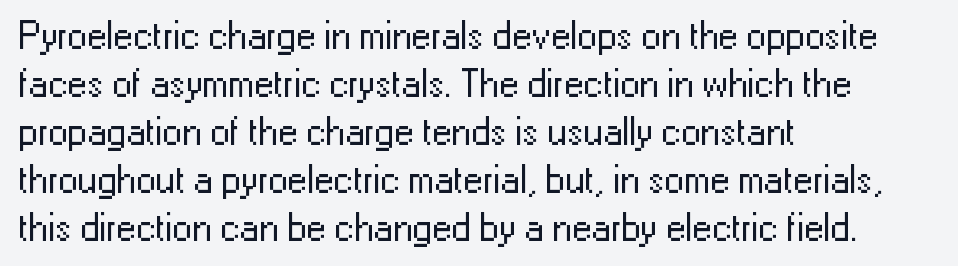
{"serif": "no", "italic": "no", "bold": "no", "weight": "regular", "width": "normal", "stroke_contrast": "low", "x_height": "medium", "monospaced": "no", "underline": "no", "align": "left", "line_spacing_ratio": 1.23, "letter_spacing": "normal", "letter_spacing_em": 0.0, "glyph_px": 39}
